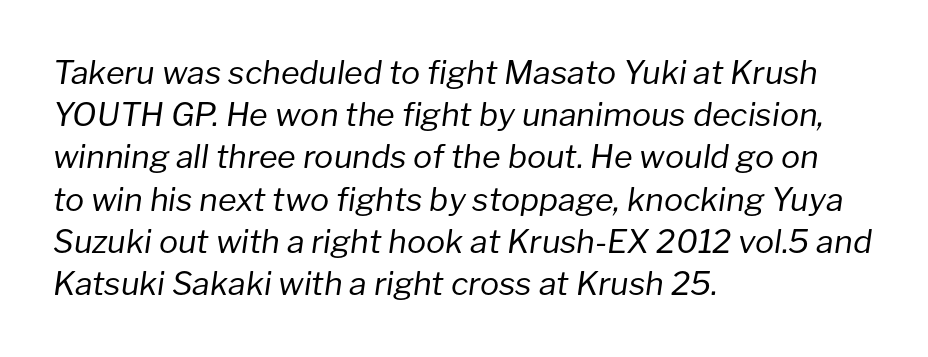
The typography opts for an oblique posture over an upright one. The letters advance in unequal steps, a hallmark of proportional type. Reading down the block, your eye returns to a fixed left position each line. The font sits on the lighter half of the weight spectrum, regular included. How are the letters spaced? Ordinarily, with no added tracking.
